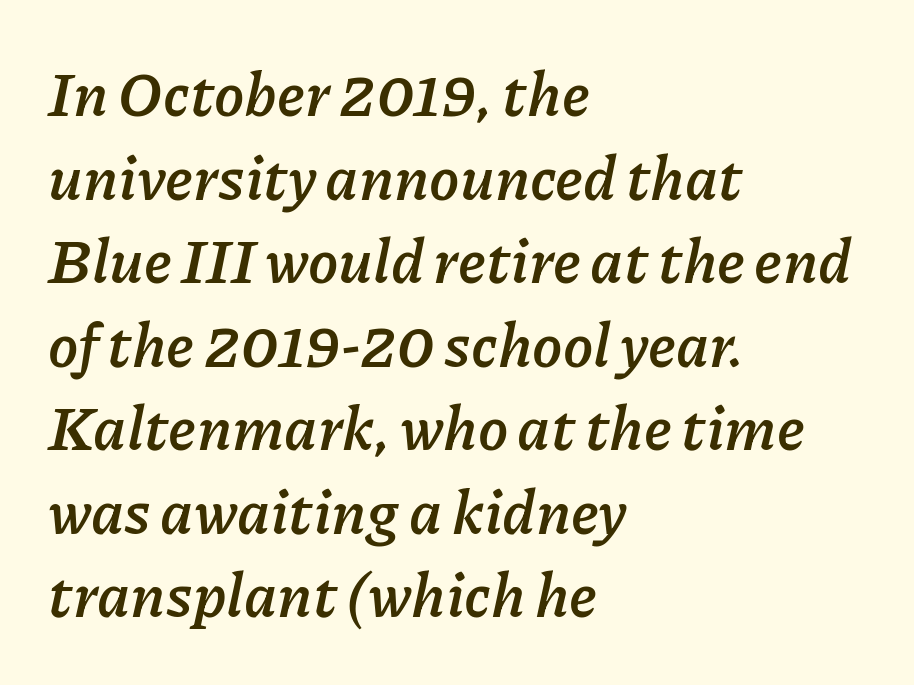
The image shows 61 px semibold type, italic (leaning right); set left-aligned, normal line spacing (1.37x), normal letter spacing, not underlined; low stroke contrast and a medium x-height.
